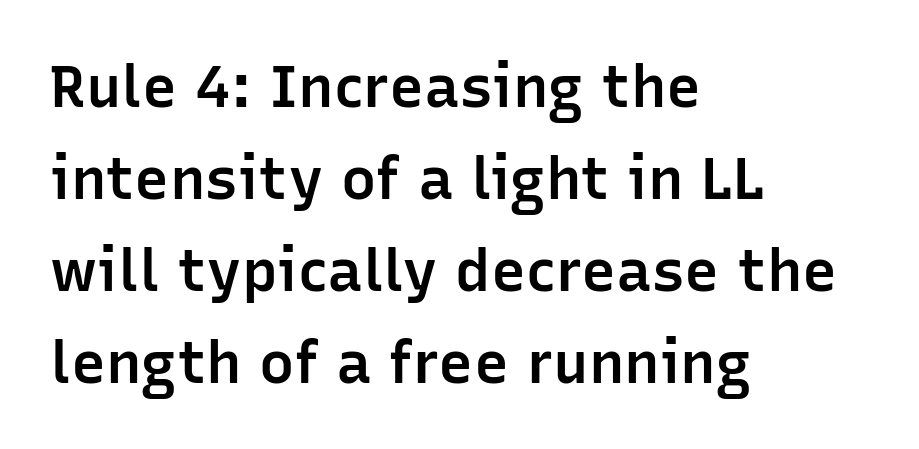
Observe the absence of serifs on each vertical stroke in this sample. The rendering uses a semibold face; strokes are thickened but not to full bold. Notice how the passage keeps a crisp vertical edge on the left only. Ordinary non-slanted type is in use. Rows of type keep a routine distance in the vertical direction.
